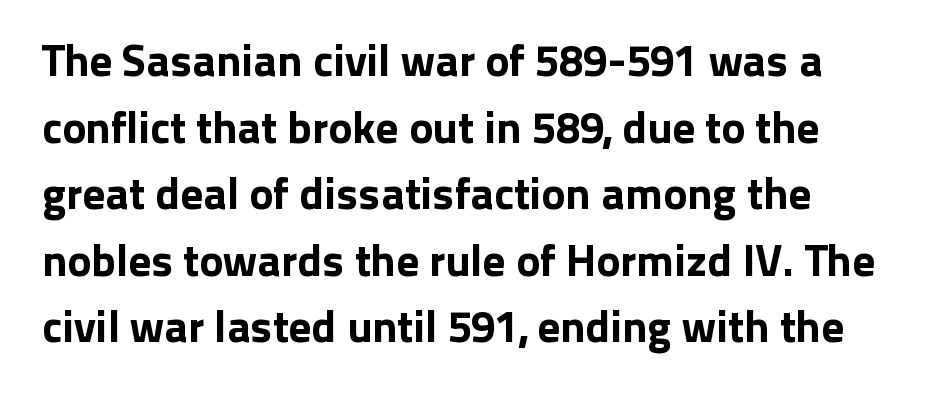
The image shows 45 px sans-serif type, upright; set left-aligned, normal line spacing (1.48x), normal letter spacing, not underlined; low stroke contrast and a medium x-height.
